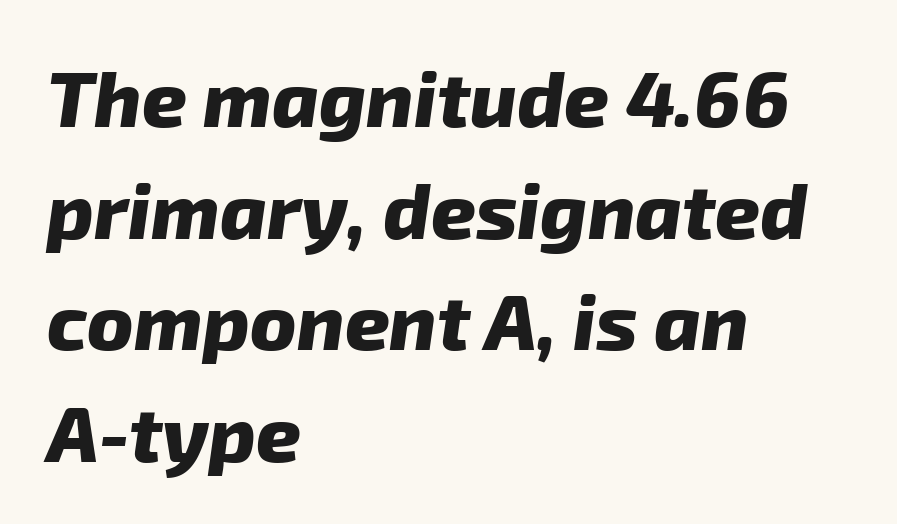
Q: Is the text bold? A: Yes.
Q: Is the typeface a serif or a sans-serif typeface? A: Sans-serif.
Q: Is the text underlined? A: No.
Q: How is the paragraph aligned? A: Left-aligned.
Q: Is the spacing between letters normal or unusually wide? A: Normal.
Q: Is the spacing between lines tight, normal or loose? A: Normal.
Q: Width (condensed, normal, or wide)? A: Normal.
Q: Stroke contrast? A: Low.
Q: x-height? A: Medium.
Q: Monospaced? A: No.
